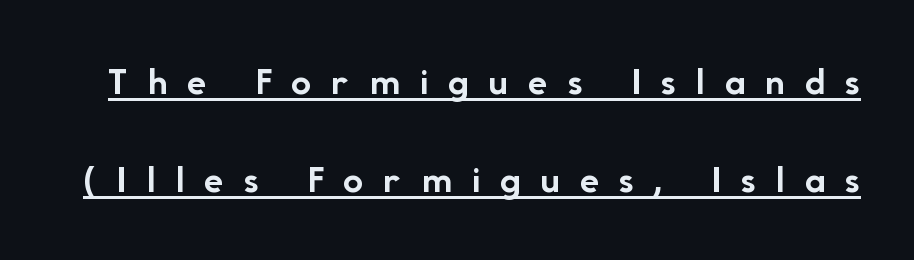
Q: Is the text bold? A: Yes.
Q: Is the text italic (slanted)? A: No, it is upright.
Q: Is the typeface a serif or a sans-serif typeface? A: Sans-serif.
Q: Is the text underlined? A: Yes.
Q: Is the spacing between letters normal or unusually wide? A: Unusually wide.
Q: Is the spacing between lines tight, normal or loose? A: Loose.
Q: Width (condensed, normal, or wide)? A: Normal.
Q: Stroke contrast? A: Low.
Q: x-height? A: Medium.
Q: Monospaced? A: No.
